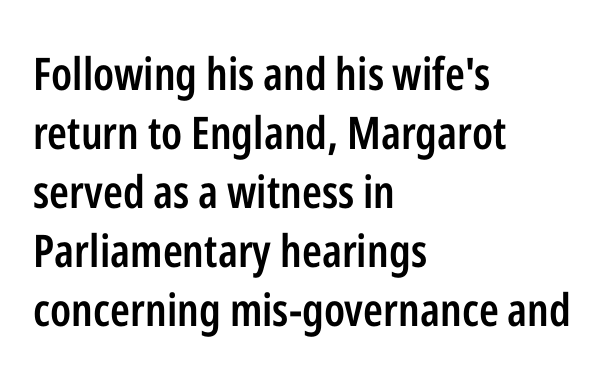
These lines are set flush left with a ragged right edge. Vertically, the passage feels balanced, rows spaced as you'd expect. This is sans-serif lettering, the kind often seen on screens and signage. Varying glyph widths throughout — classic text-font behaviour. The area under the type is left untouched. A semibold gives these letters moderate extra thickness, short of bold.
